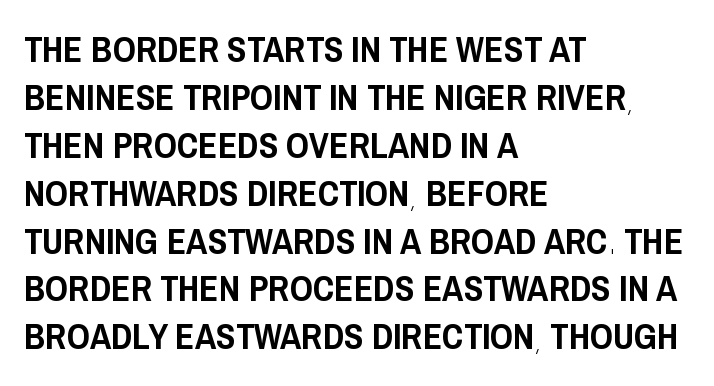
Q: Is the text italic (slanted)? A: No, it is upright.
Q: Is the typeface a serif or a sans-serif typeface? A: Sans-serif.
Q: Is the text underlined? A: No.
Q: How is the paragraph aligned? A: Left-aligned.
Q: Is the spacing between letters normal or unusually wide? A: Normal.
Q: Is the spacing between lines tight, normal or loose? A: Normal.
Q: Width (condensed, normal, or wide)? A: Condensed.
Q: Stroke contrast? A: Low.
Q: x-height? A: Large.
Q: Monospaced? A: No.
